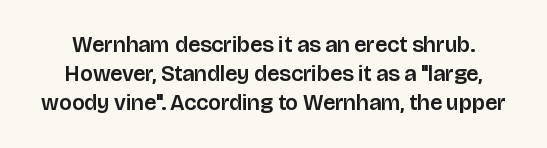
The type sits square on the baseline with zero lean. Words float on clear page, feet unadorned. There is no visible air inserted between adjacent glyphs. The space between consecutive lines is moderate.
